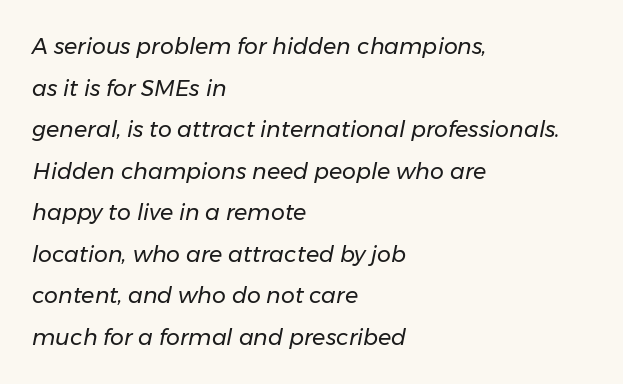
The image shows 22 px text type, italic (leaning right); set left-aligned, line spacing 1.89x, normal letter spacing, not underlined.
